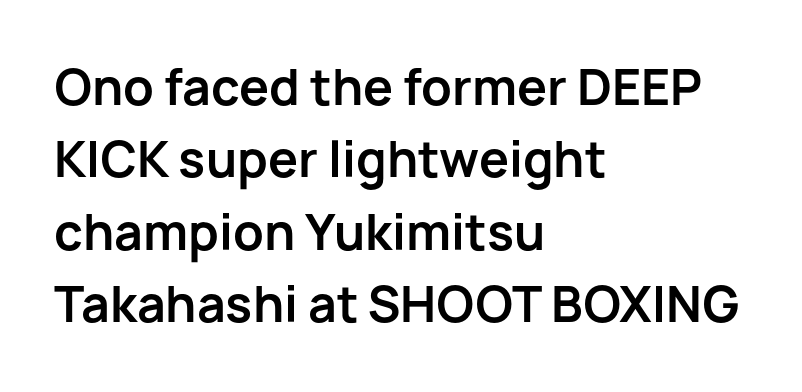
The image shows 48 px bold sans-serif type, upright; set left-aligned, normal line spacing (1.51x), normal letter spacing, not underlined; low stroke contrast and a medium x-height.
